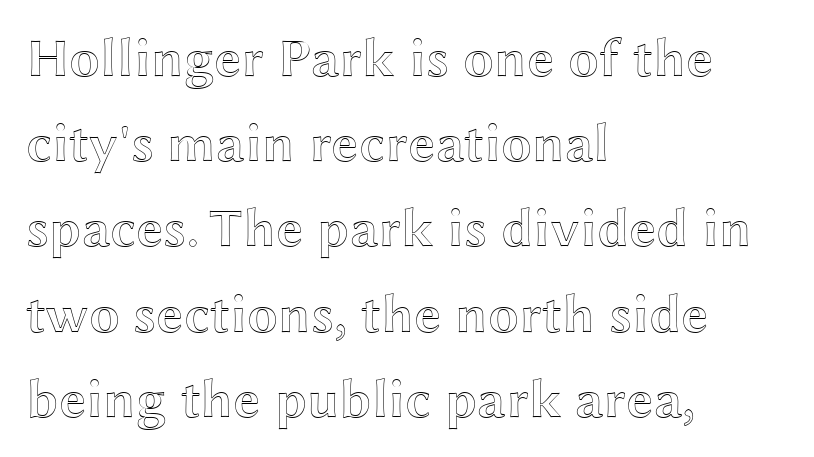
{"italic": "no", "width": "wide", "x_height": "medium", "monospaced": "no", "underline": "no", "align": "left", "line_spacing": "normal", "line_spacing_ratio": 1.55, "letter_spacing": "normal", "letter_spacing_em": 0.0, "glyph_px": 55}
